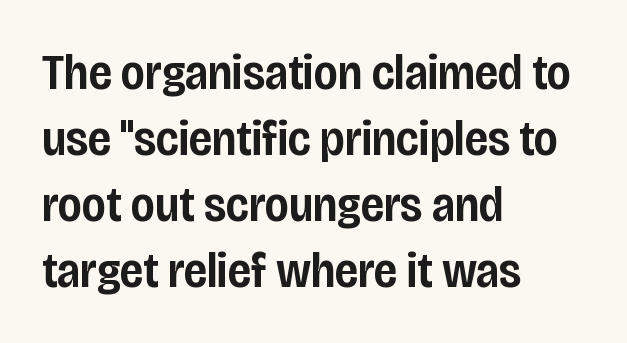
Q: Is the text bold? A: Semi-bold.
Q: Is the text italic (slanted)? A: No, it is upright.
Q: Is the typeface a serif or a sans-serif typeface? A: Sans-serif.
Q: Is the text underlined? A: No.
Q: How is the paragraph aligned? A: Left-aligned.
Q: Is the spacing between letters normal or unusually wide? A: Normal.
Q: Is the spacing between lines tight, normal or loose? A: Normal.
Q: Width (condensed, normal, or wide)? A: Condensed.
Q: Stroke contrast? A: Low.
Q: x-height? A: Large.
Q: Monospaced? A: No.
